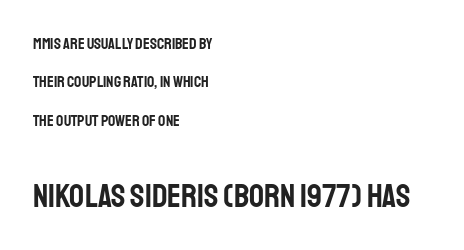
Q: Is the text italic (slanted)? A: No, it is upright.
Q: Is the typeface a serif or a sans-serif typeface? A: Sans-serif.
Q: Is the text underlined? A: No.
Q: How is the paragraph aligned? A: Left-aligned.
Q: Is the spacing between letters normal or unusually wide? A: Normal.
Q: Is the spacing between lines tight, normal or loose? A: Loose.
Q: Which block of text is set in a larger size, the first (top) or the second (bottom)? A: The second (bottom) one.
Q: Width (condensed, normal, or wide)? A: Condensed.
Q: Stroke contrast? A: Low.
Q: x-height? A: Large.
Q: Monospaced? A: No.
